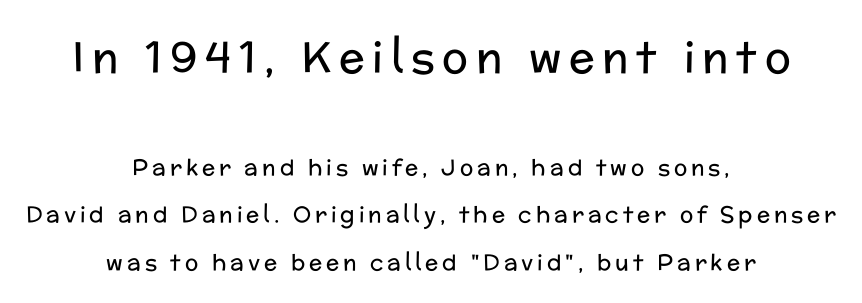
Q: Is the text bold? A: No.
Q: Is the text italic (slanted)? A: No, it is upright.
Q: Is the typeface a serif or a sans-serif typeface? A: Sans-serif.
Q: Is the text underlined? A: No.
Q: How is the paragraph aligned? A: Centered.
Q: Is the spacing between lines tight, normal or loose? A: Loose.
Q: Which block of text is set in a larger size, the first (top) or the second (bottom)? A: The first (top) one.
Q: Width (condensed, normal, or wide)? A: Normal.
Q: Stroke contrast? A: Low.
Q: x-height? A: Medium.
Q: Monospaced? A: No.
